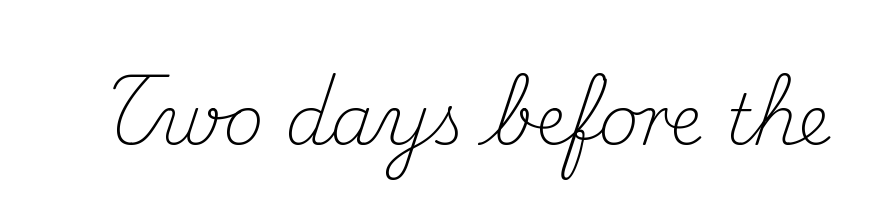
Q: Is the text bold? A: No.
Q: Is the text italic (slanted)? A: Yes.
Q: Is the typeface a serif or a sans-serif typeface? A: Serif.
Q: Is the text underlined? A: No.
Q: Is the spacing between letters normal or unusually wide? A: Normal.
Q: Width (condensed, normal, or wide)? A: Normal.
Q: Stroke contrast? A: Medium.
Q: x-height? A: Small.
Q: Monospaced? A: No.
